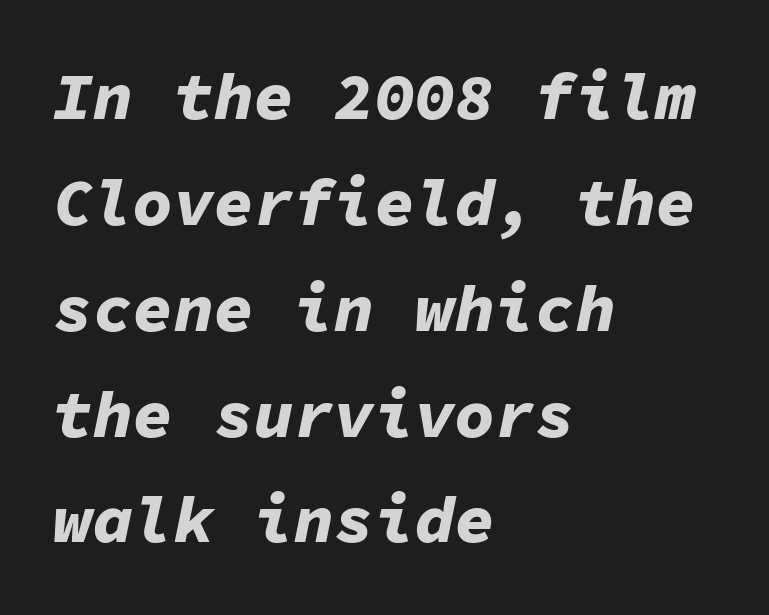
{"italic": "yes", "lean": "right", "slant_degrees": 11, "bold": "yes", "weight": "bold", "width": "normal", "stroke_contrast": "low", "x_height": "medium", "monospaced": "yes", "underline": "no", "align": "left", "line_spacing": "normal", "line_spacing_ratio": 1.58, "letter_spacing": "normal", "letter_spacing_em": 0.0, "glyph_px": 67}
